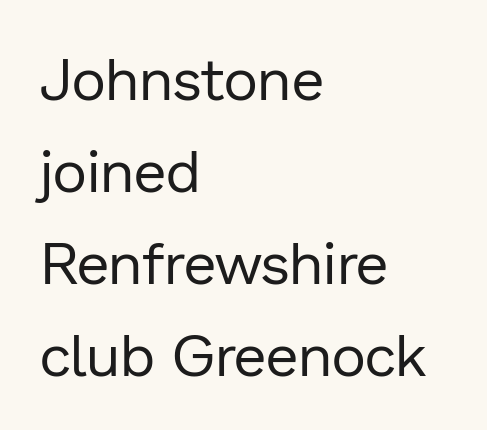
Lines of text with bare space underneath. When letters stand straight like this, we call the style roman or upright. How are the letters spaced? Ordinarily, with no added tracking. Weight: regular or lighter. Interline gaps are of average width in this sample.
